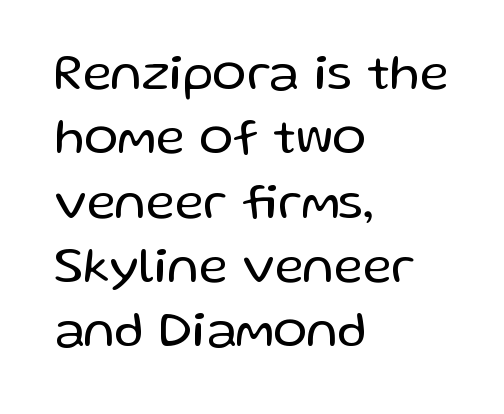
The image shows 51 px regular-weight sans-serif type, upright; set left-aligned, normal line spacing (1.26x), normal letter spacing, not underlined; low stroke contrast and a medium x-height.
